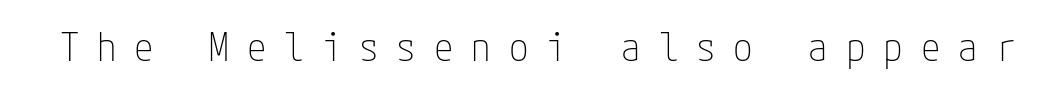
Descenders are the only things crossing below the line. Students, note that the glyphs here are deliberately spaced far apart. This sample uses a sans-serif face. Is there any slant? The stems are plumb.
